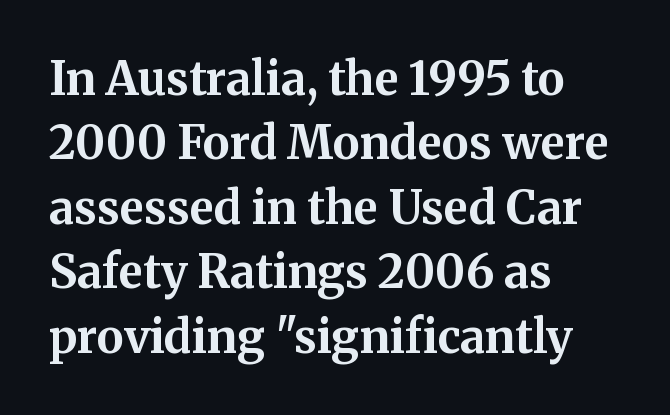
Spacing between characters is what you'd get straight out of the box. A clean baseline with only descenders dipping below it. The compositor pushed each line to the left boundary. These lines sit exactly where default settings would place them. The letters stand straight up with perfectly vertical stems.
